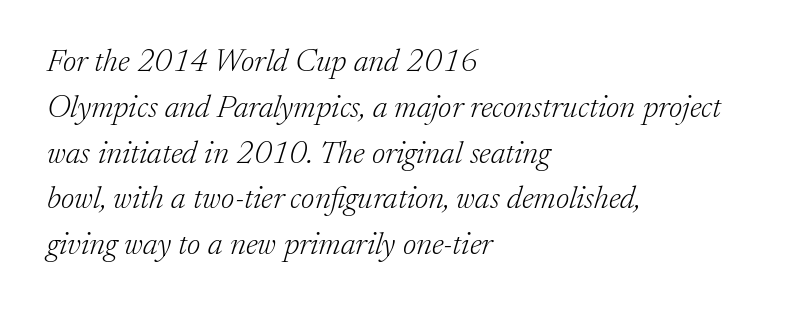
{"serif": "yes", "italic": "yes", "lean": "right", "slant_degrees": 17, "bold": "no", "weight": "light", "width": "normal", "stroke_contrast": "low", "x_height": "medium", "monospaced": "no", "underline": "no", "align": "left", "line_spacing": "normal", "line_spacing_ratio": 1.43, "letter_spacing": "normal", "letter_spacing_em": 0.0, "glyph_px": 32}
